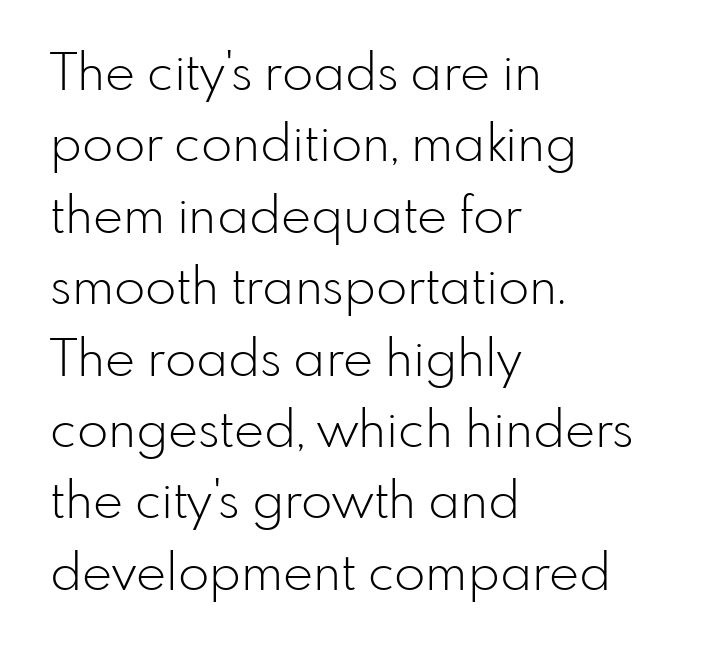
{"serif": "no", "italic": "no", "bold": "no", "weight": "light", "width": "normal", "stroke_contrast": "low", "x_height": "small", "monospaced": "no", "underline": "no", "align": "left", "line_spacing": "normal", "line_spacing_ratio": 1.4, "letter_spacing": "normal", "letter_spacing_em": 0.0, "glyph_px": 51}
